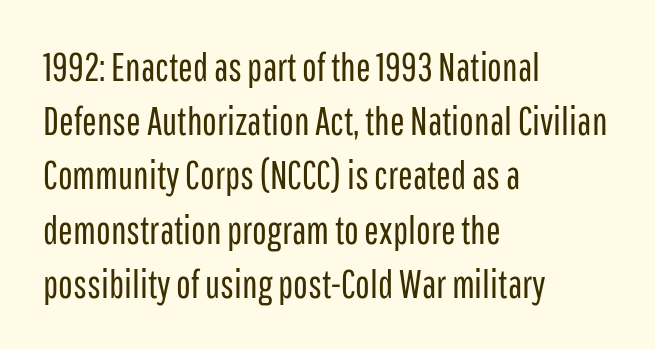
Q: Is the text bold? A: No.
Q: Is the text italic (slanted)? A: No, it is upright.
Q: Is the typeface a serif or a sans-serif typeface? A: Sans-serif.
Q: Is the text underlined? A: No.
Q: How is the paragraph aligned? A: Left-aligned.
Q: Is the spacing between letters normal or unusually wide? A: Normal.
Q: Is the spacing between lines tight, normal or loose? A: Normal.
Q: Width (condensed, normal, or wide)? A: Condensed.
Q: Stroke contrast? A: Low.
Q: x-height? A: Medium.
Q: Monospaced? A: No.
